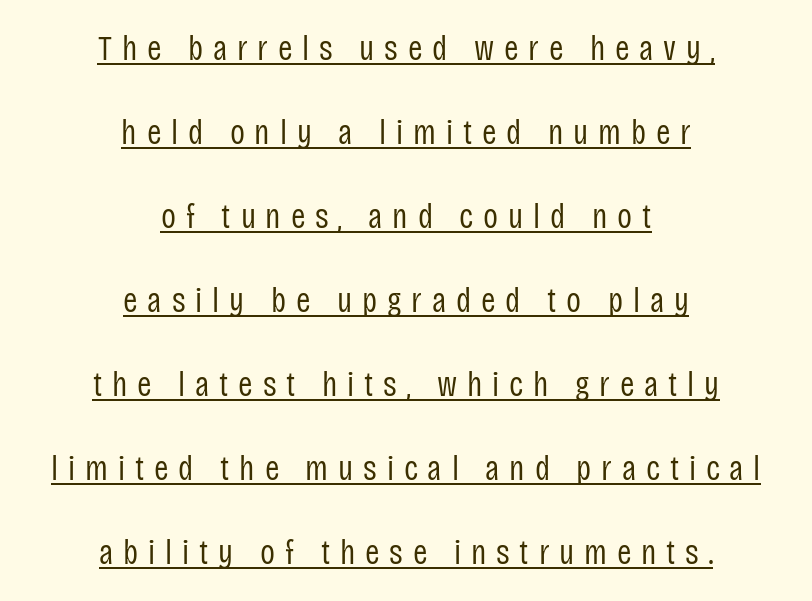
Q: Is the text bold? A: No.
Q: Is the text italic (slanted)? A: No, it is upright.
Q: Is the typeface a serif or a sans-serif typeface? A: Sans-serif.
Q: Is the text underlined? A: Yes.
Q: How is the paragraph aligned? A: Centered.
Q: Is the spacing between letters normal or unusually wide? A: Unusually wide.
Q: Is the spacing between lines tight, normal or loose? A: Loose.
Q: Width (condensed, normal, or wide)? A: Condensed.
Q: Stroke contrast? A: Low.
Q: x-height? A: Large.
Q: Monospaced? A: No.
